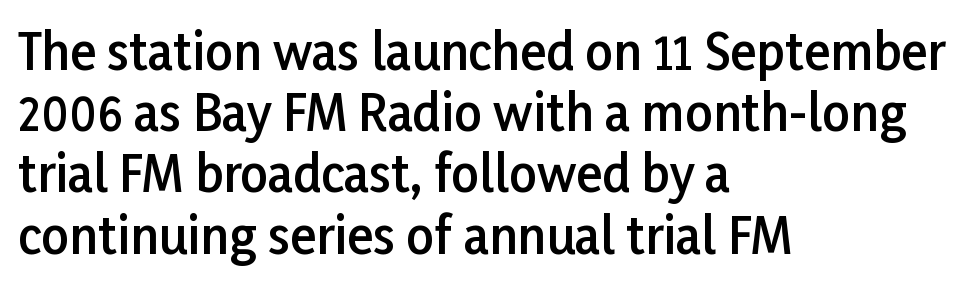
Q: Is the text bold? A: Semi-bold.
Q: Is the text italic (slanted)? A: No, it is upright.
Q: Is the typeface a serif or a sans-serif typeface? A: Sans-serif.
Q: Is the text underlined? A: No.
Q: How is the paragraph aligned? A: Left-aligned.
Q: Is the spacing between letters normal or unusually wide? A: Normal.
Q: Is the spacing between lines tight, normal or loose? A: Normal.
Q: Width (condensed, normal, or wide)? A: Normal.
Q: Stroke contrast? A: Low.
Q: x-height? A: Medium.
Q: Monospaced? A: No.
